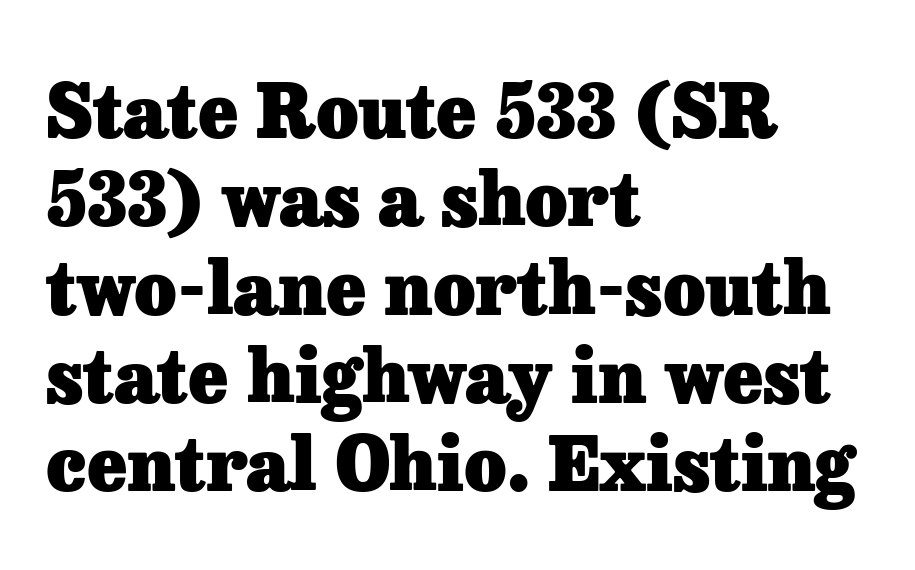
Q: Is the text bold? A: Yes.
Q: Is the text italic (slanted)? A: No, it is upright.
Q: Is the typeface a serif or a sans-serif typeface? A: Serif.
Q: Is the text underlined? A: No.
Q: How is the paragraph aligned? A: Left-aligned.
Q: Is the spacing between letters normal or unusually wide? A: Normal.
Q: Width (condensed, normal, or wide)? A: Normal.
Q: Stroke contrast? A: Low.
Q: x-height? A: Medium.
Q: Monospaced? A: No.
